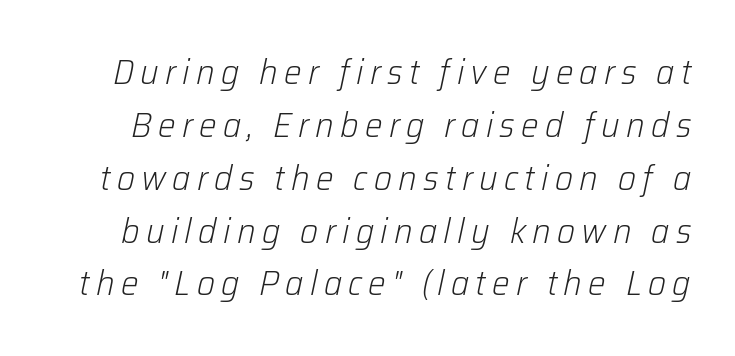
Q: Is the text bold? A: No.
Q: Is the text italic (slanted)? A: Yes, it leans right by about 12 degrees.
Q: Is the text underlined? A: No.
Q: Is the spacing between lines tight, normal or loose? A: Normal.
Q: Width (condensed, normal, or wide)? A: Normal.
Q: Stroke contrast? A: Low.
Q: x-height? A: Medium.
Q: Monospaced? A: No.
